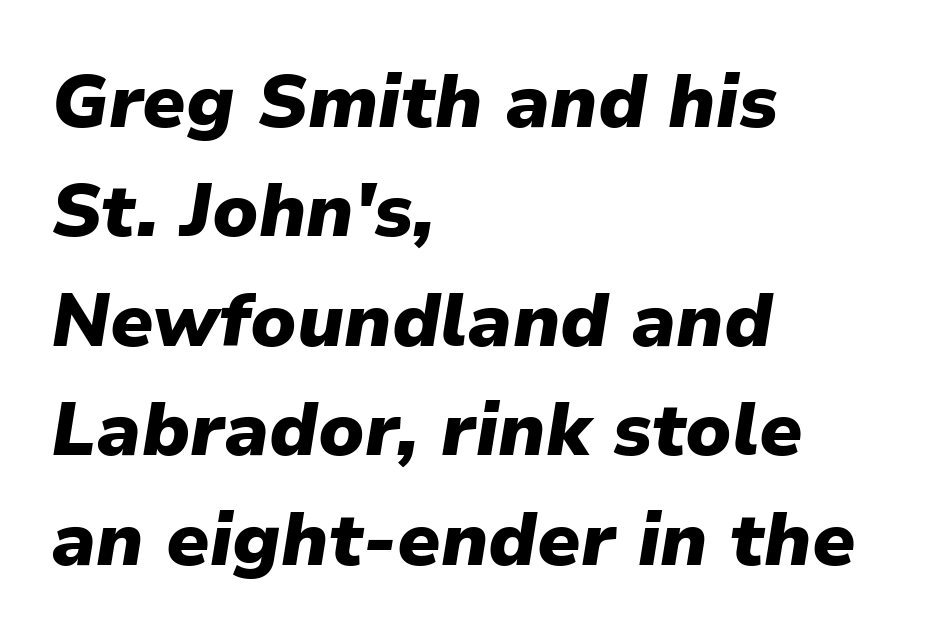
{"italic": "yes", "lean": "right", "slant_degrees": 9, "bold": "yes", "weight": "heavy", "width": "normal", "stroke_contrast": "low", "x_height": "medium", "monospaced": "no", "underline": "no", "align": "left", "line_spacing": "normal", "line_spacing_ratio": 1.46, "letter_spacing": "normal", "letter_spacing_em": 0.0, "glyph_px": 75}
